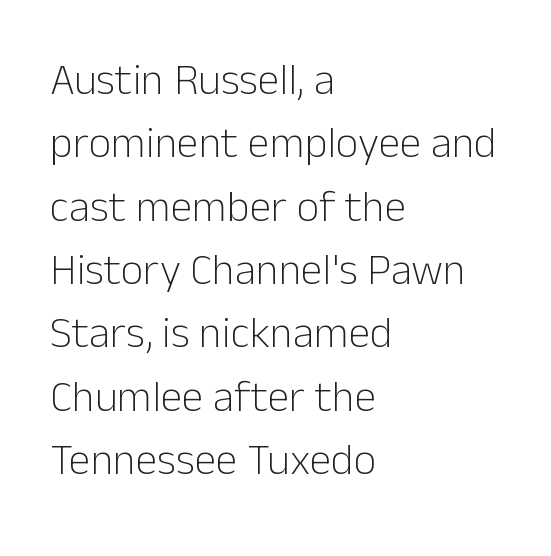
Interline gaps are of average width in this sample. The letterforms sit at book weight or below. Only glyphs here, with clear space below each row. Where is the straight margin? On the left.
